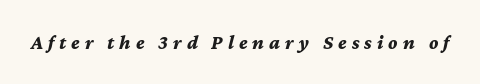
Observe the wide spacing: letters keep a clear distance from each other. The string is rendered with underlining switched off. Caption: bold face, heavy strokes. Italic? Definitely — the glyphs are oblique.
